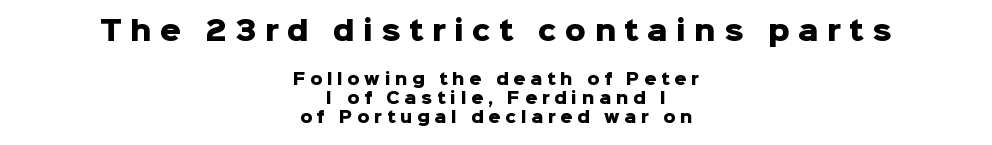
{"italic": "no", "bold": "yes", "underline": "no", "align": "center", "line_spacing": "normal", "line_spacing_ratio": 1.25, "letter_spacing": "wide", "letter_spacing_em": 0.32, "larger_block": "first", "size_ratio": 1.73, "glyph_px": 26}
